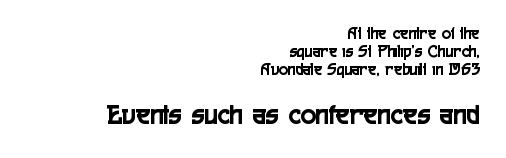
Spacing verdict: proportional, widths tailored to each character. Larger block? The one below; the one above is distinctly smaller. The foot of each line stays bare and open. Does the copy run flush right? Yes — the right margin is perfectly even.
